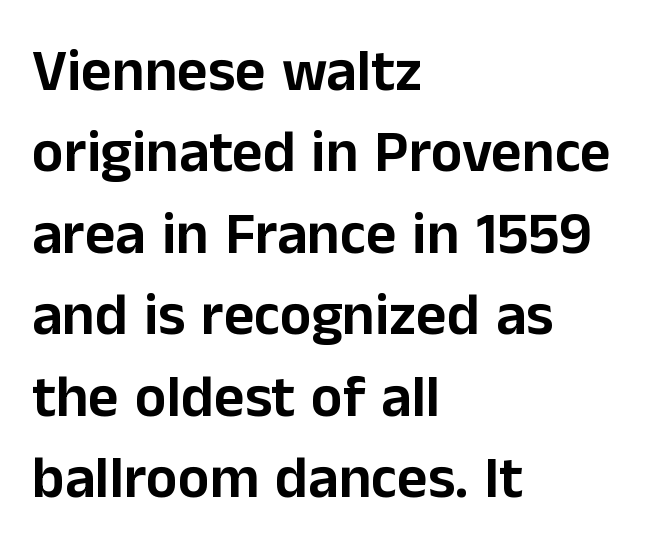
The image shows 59 px sans-serif type, upright; set left-aligned, normal line spacing (1.38x), normal letter spacing, not underlined; low stroke contrast and a medium x-height.
